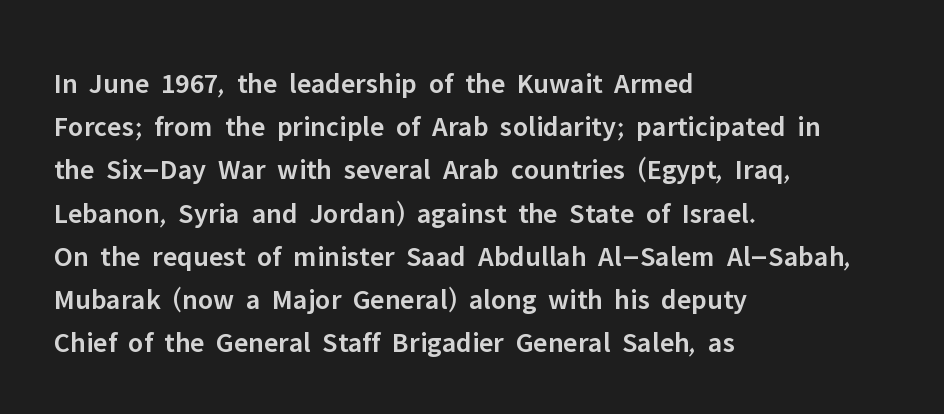
Q: Is the text bold? A: Semi-bold.
Q: Is the text italic (slanted)? A: No, it is upright.
Q: Is the typeface a serif or a sans-serif typeface? A: Sans-serif.
Q: Is the text underlined? A: No.
Q: How is the paragraph aligned? A: Left-aligned.
Q: Is the spacing between letters normal or unusually wide? A: Normal.
Q: Is the spacing between lines tight, normal or loose? A: Normal.
Q: Width (condensed, normal, or wide)? A: Normal.
Q: Stroke contrast? A: Low.
Q: x-height? A: Medium.
Q: Monospaced? A: No.
